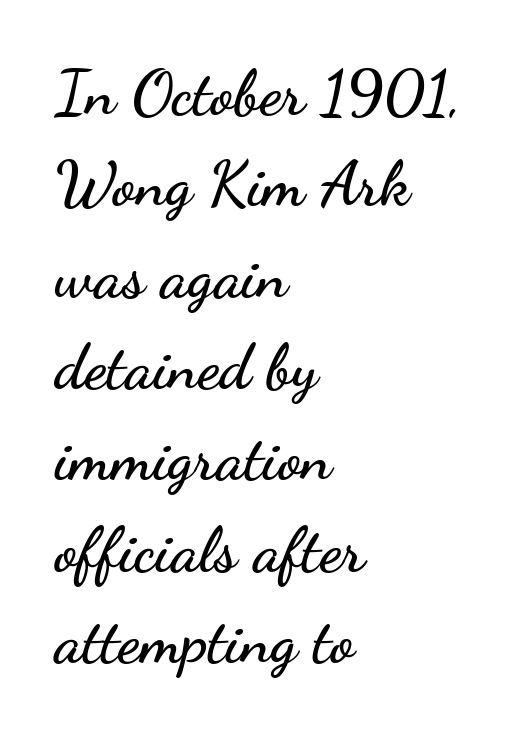
The image shows 63 px wide sans-serif type; set left-aligned, normal line spacing (1.45x), normal letter spacing, not underlined; low stroke contrast and a small x-height.
